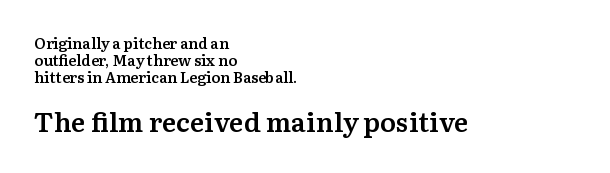
Leading is clearly below the norm, producing a dense column. Stems and bowls a touch heavier than normal — semibold. The words here are not underlined. Students, note that the glyphs here touch the page at normal intervals. Italic: no, the glyphs are upright roman.
